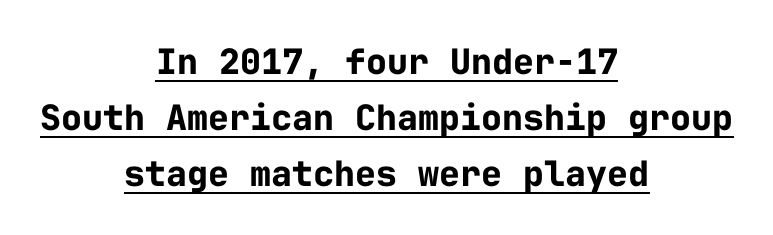
{"serif": "no", "italic": "no", "bold": "yes", "weight": "bold", "width": "normal", "stroke_contrast": "low", "x_height": "medium", "monospaced": "yes", "underline": "yes", "align": "center", "line_spacing": "normal", "line_spacing_ratio": 1.6, "letter_spacing": "normal", "letter_spacing_em": 0.0, "glyph_px": 35}
